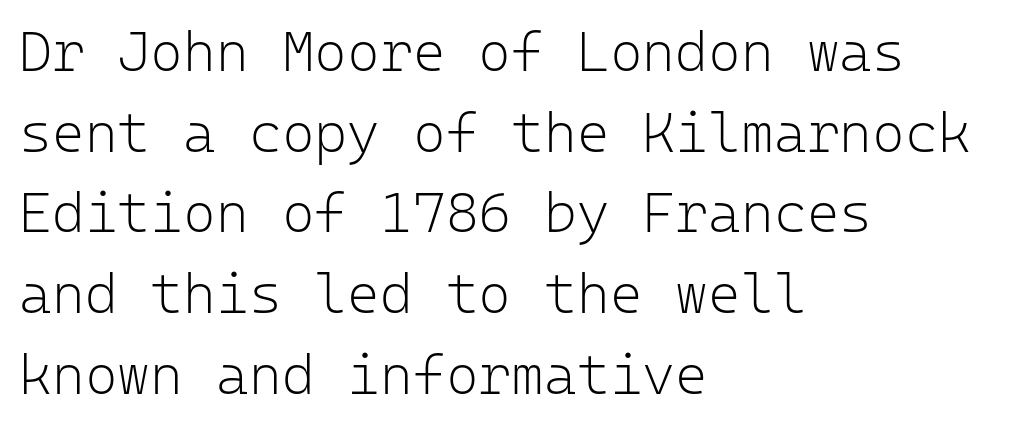
The image shows 56 px light sans-serif type, upright, monospaced; set left-aligned, normal line spacing (1.44x), normal letter spacing, not underlined; low stroke contrast and a medium x-height.
